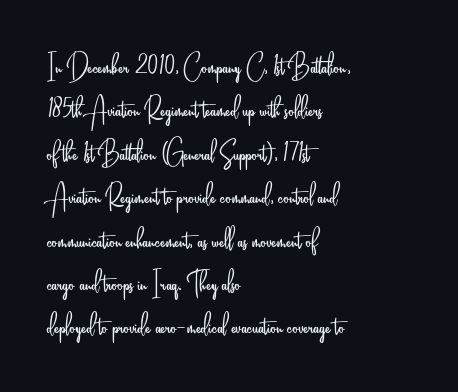
{"serif": "no", "bold": "no", "weight": "light", "width": "condensed", "stroke_contrast": "low", "x_height": "small", "monospaced": "no", "underline": "no", "align": "left", "line_spacing_ratio": 1.24, "letter_spacing": "normal", "letter_spacing_em": 0.0, "glyph_px": 35}
